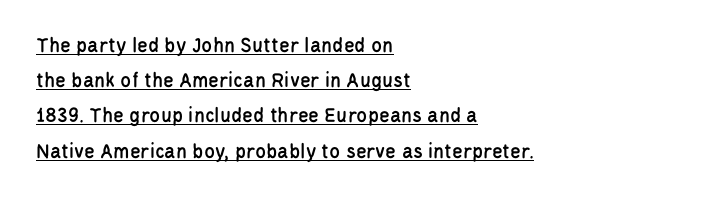
The image shows 22 px text type, upright; set left-aligned, normal line spacing (1.6x), normal letter spacing, underlined.
